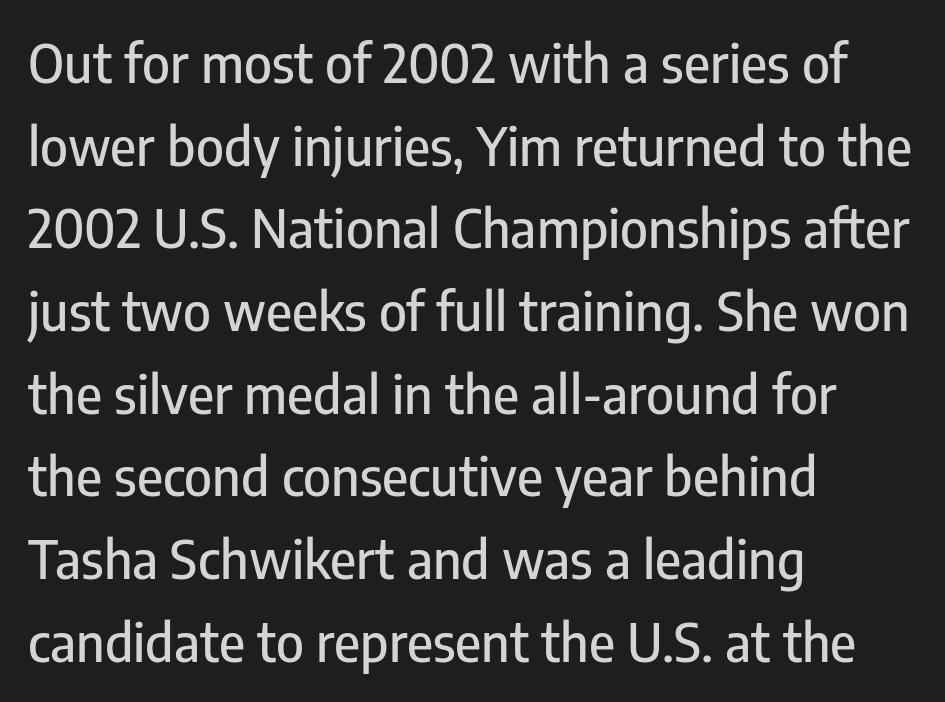
Type style note: lacks serifs. Here the glyphs are tracked normally, forming tight word shapes. These lines are rendered in a variable-pitch font. The rows are spaced the way most documents space them.
